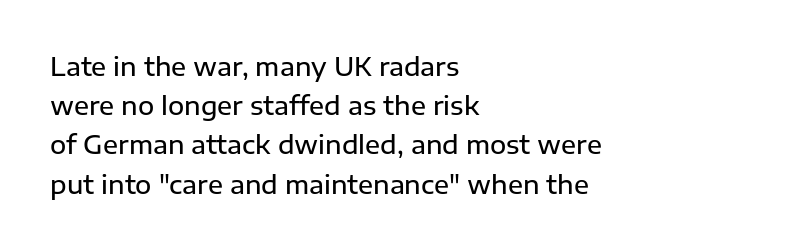
{"italic": "no", "bold": "semi", "underline": "no", "align": "left", "line_spacing": "normal", "line_spacing_ratio": 1.57, "letter_spacing": "normal", "letter_spacing_em": 0.0, "glyph_px": 25}
